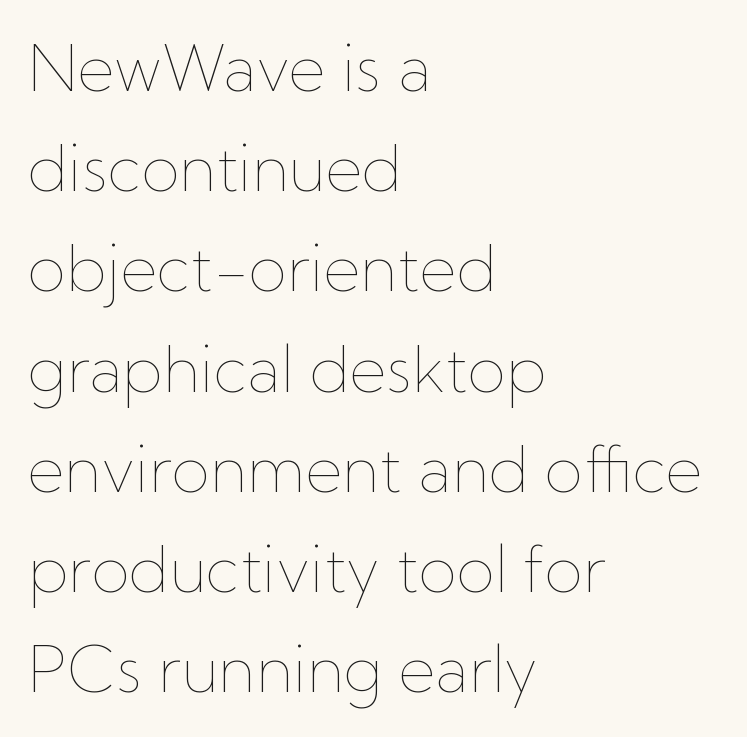
The image shows 63 px thin type, upright; set left-aligned, normal line spacing (1.59x), normal letter spacing, not underlined; low stroke contrast and a medium x-height.
